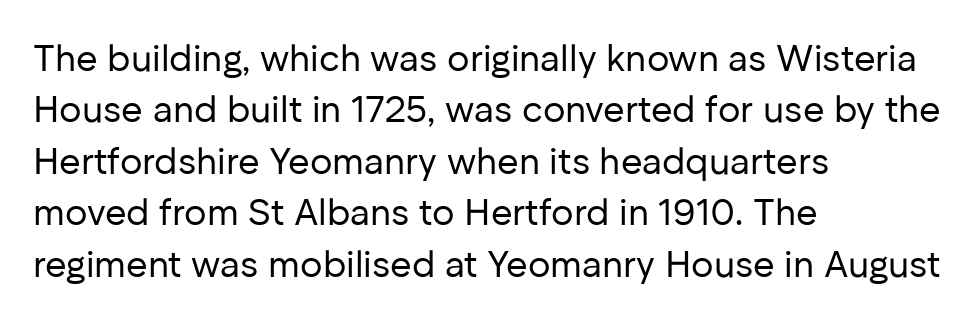
The image shows 37 px regular-weight sans-serif type, upright; set left-aligned, normal line spacing (1.39x), normal letter spacing, not underlined; low stroke contrast and a medium x-height.
